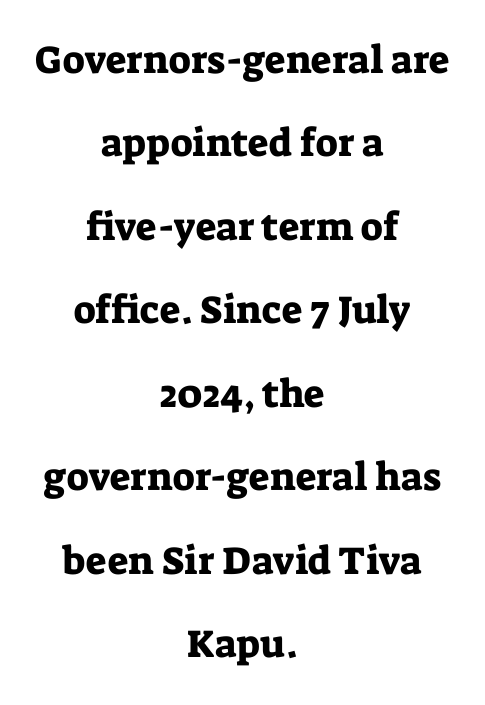
Q: Is the text italic (slanted)? A: No, it is upright.
Q: Is the typeface a serif or a sans-serif typeface? A: Serif.
Q: Is the text underlined? A: No.
Q: How is the paragraph aligned? A: Centered.
Q: Is the spacing between letters normal or unusually wide? A: Normal.
Q: Is the spacing between lines tight, normal or loose? A: Loose.
Q: Width (condensed, normal, or wide)? A: Normal.
Q: Stroke contrast? A: Low.
Q: x-height? A: Medium.
Q: Monospaced? A: No.
